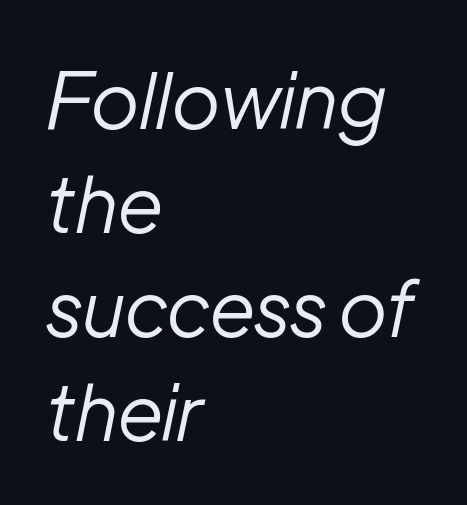
Left-aligned paragraph, ragged on the right. Think standard paragraph weight, or any step lighter than that. When letters slant like this, we call the style italic. Compared with typical body copy, the letter spacing here is the same. One glance says typical: line gaps are just what's usual. Do the characters align in a grid? No, the font is proportional.
